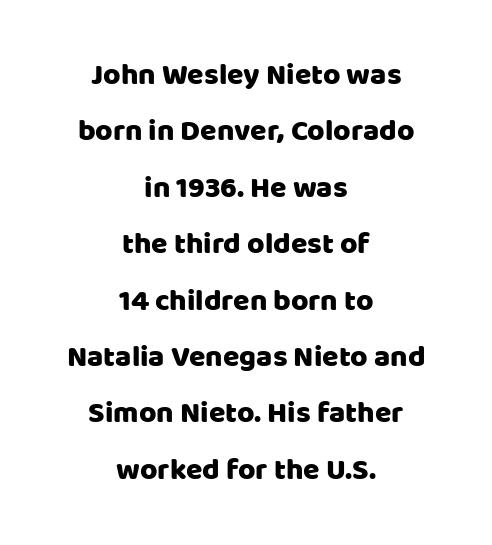
{"serif": "no", "italic": "no", "width": "normal", "stroke_contrast": "low", "x_height": "large", "monospaced": "no", "underline": "no", "align": "center", "line_spacing_ratio": 1.88, "letter_spacing": "normal", "letter_spacing_em": 0.0, "glyph_px": 30}
